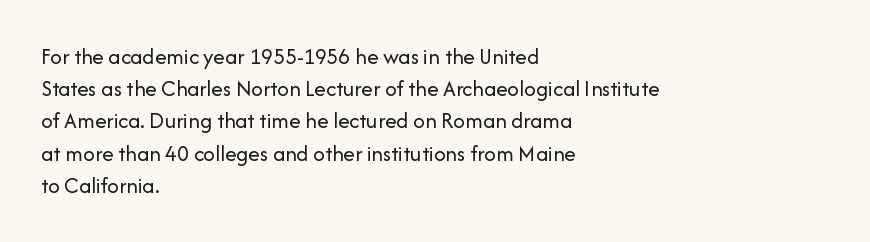
The image shows 23 px text type, upright; set left-aligned, normal line spacing (1.4x), normal letter spacing, not underlined.
